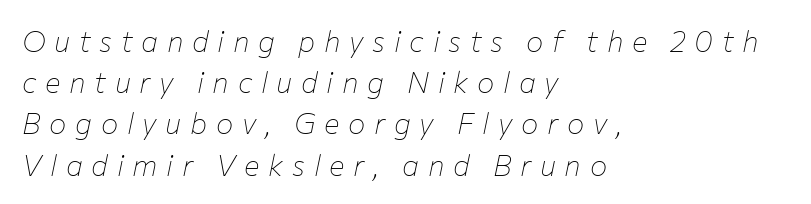
The image shows 29 px thin type, italic (leaning right); set left-aligned, normal line spacing (1.42x), unusually wide letter spacing (+0.3 em), not underlined; low stroke contrast and a medium x-height.
